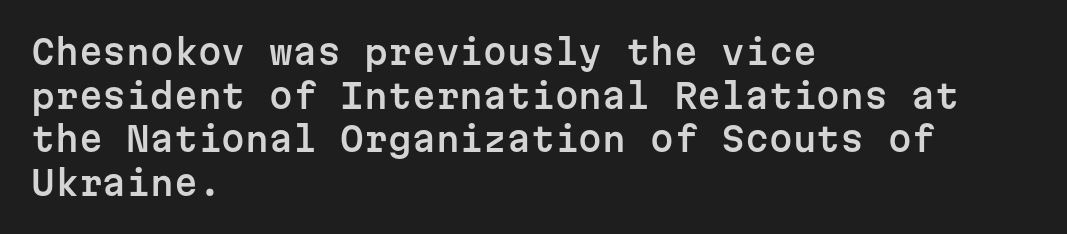
Q: Is the text italic (slanted)? A: No, it is upright.
Q: Is the typeface a serif or a sans-serif typeface? A: Sans-serif.
Q: Is the text underlined? A: No.
Q: How is the paragraph aligned? A: Left-aligned.
Q: Is the spacing between letters normal or unusually wide? A: Normal.
Q: Is the spacing between lines tight, normal or loose? A: Normal.
Q: Width (condensed, normal, or wide)? A: Normal.
Q: Stroke contrast? A: Low.
Q: x-height? A: Medium.
Q: Monospaced? A: Yes.
